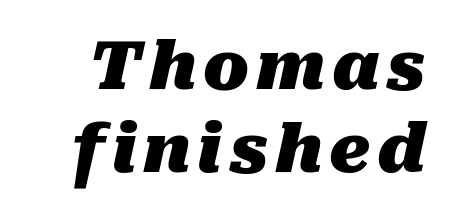
Q: Is the text bold? A: Yes.
Q: Is the text italic (slanted)? A: Yes, it leans right by about 10 degrees.
Q: Is the text underlined? A: No.
Q: Width (condensed, normal, or wide)? A: Normal.
Q: Stroke contrast? A: Medium.
Q: x-height? A: Medium.
Q: Monospaced? A: No.
